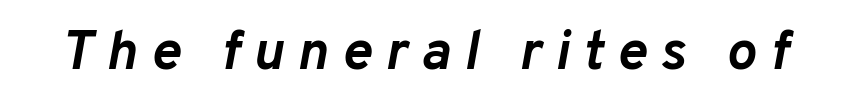
The image shows 56 px semibold type, italic (leaning right); set unusually wide letter spacing (+0.24 em), not underlined; low stroke contrast and a medium x-height.
